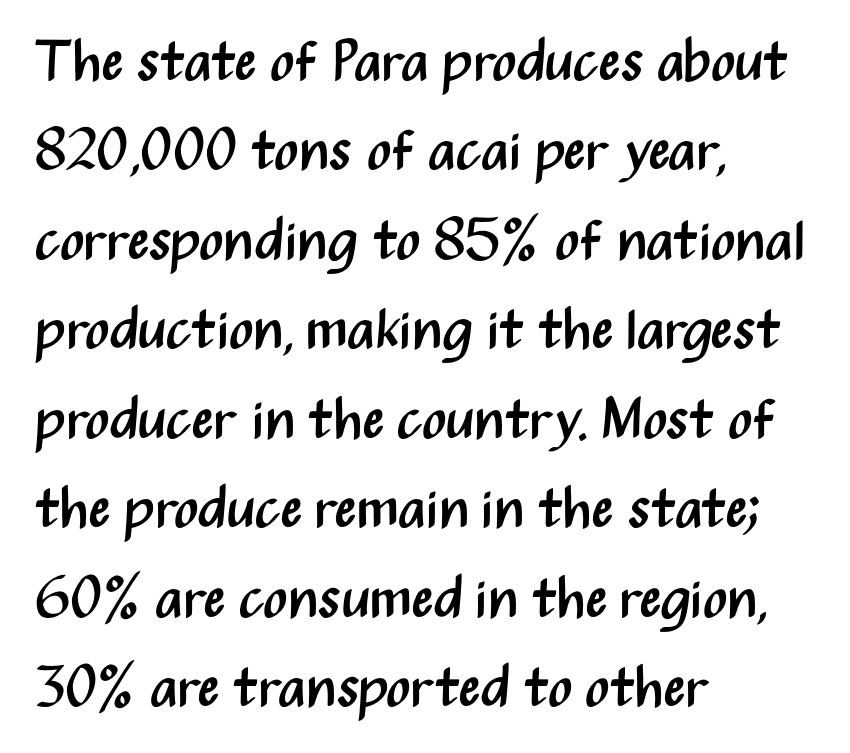
{"serif": "no", "italic": "no", "bold": "no", "weight": "regular", "width": "condensed", "stroke_contrast": "medium", "x_height": "medium", "monospaced": "no", "underline": "no", "align": "left", "line_spacing": "normal", "line_spacing_ratio": 1.57, "letter_spacing": "normal", "letter_spacing_em": 0.0, "glyph_px": 57}
